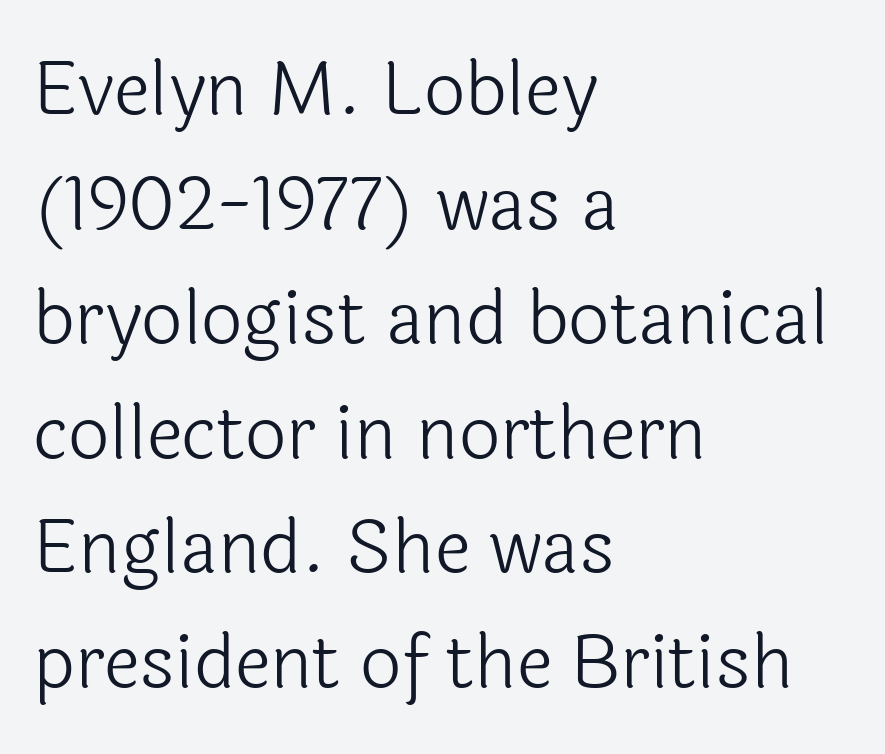
The image shows 73 px light sans-serif type, upright; set left-aligned, normal line spacing (1.57x), normal letter spacing, not underlined; a medium x-height.
